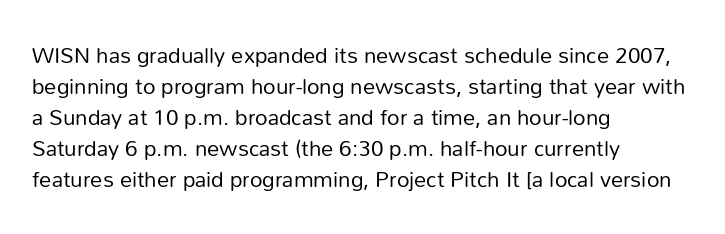
The image shows 22 px text type, upright; set left-aligned, normal line spacing (1.41x), normal letter spacing, not underlined.
